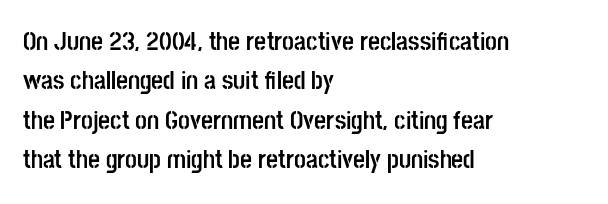
The image shows 26 px bold type, upright; set left-aligned, normal line spacing (1.51x), normal letter spacing, not underlined.
